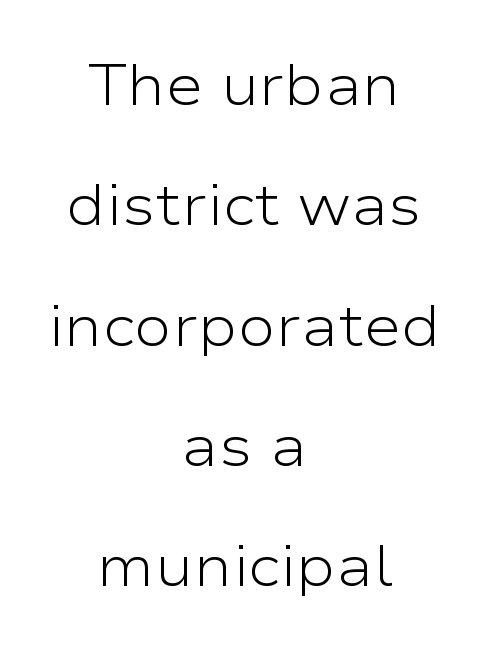
{"serif": "no", "italic": "no", "bold": "no", "weight": "light", "width": "wide", "stroke_contrast": "low", "x_height": "medium", "monospaced": "no", "underline": "no", "align": "center", "line_spacing": "loose", "line_spacing_ratio": 2.11, "letter_spacing": "normal", "letter_spacing_em": 0.0, "glyph_px": 57}
